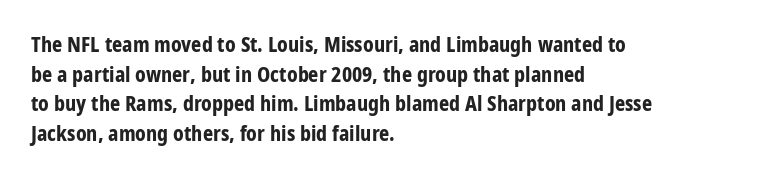
The image shows 20 px bold type, upright; set left-aligned, normal line spacing (1.48x), normal letter spacing, not underlined.
